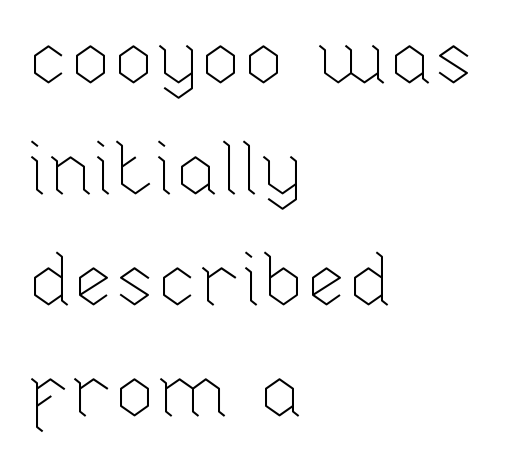
The image shows 75 px thin type, upright; set left-aligned, normal line spacing (1.48x), normal letter spacing, not underlined; low stroke contrast and a medium x-height.
